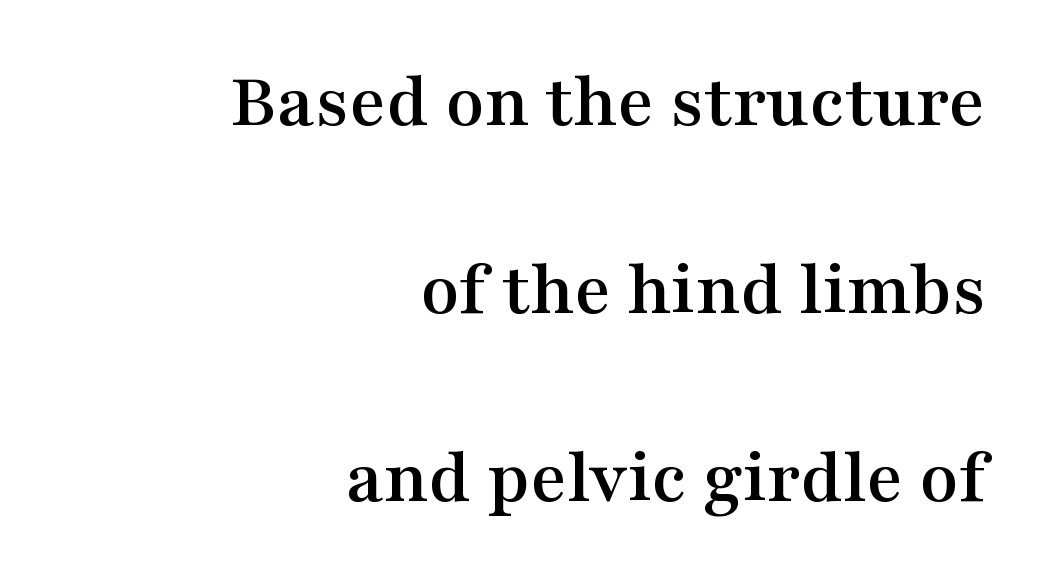
One-word summary of the alignment: right. The typeface chosen for these lines features serifs. Line spacing here is loose. A typesetter would call this proportional, since set widths differ per character. Rule under the text: the space is simply empty.
